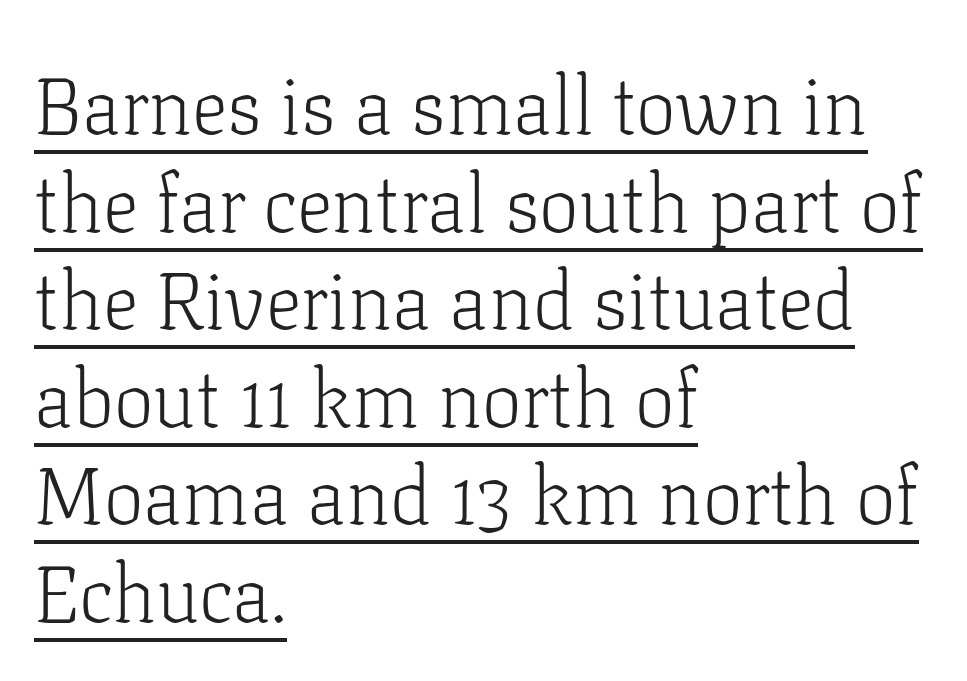
{"serif": "yes", "italic": "no", "bold": "no", "weight": "light", "width": "normal", "stroke_contrast": "low", "x_height": "medium", "monospaced": "no", "underline": "yes", "align": "left", "line_spacing_ratio": 1.22, "letter_spacing": "normal", "letter_spacing_em": 0.0, "glyph_px": 80}
